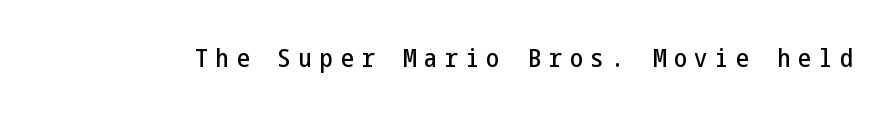
The image shows 26 px text type, upright; set unusually wide letter spacing (+0.3 em), not underlined.
